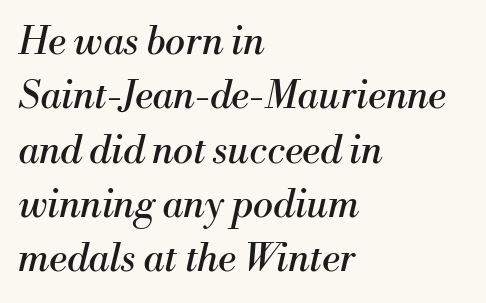
The image shows 38 px regular-weight serif type, italic (leaning right); set left-aligned, normal line spacing (1.43x), normal letter spacing, not underlined; medium stroke contrast and a small x-height.
